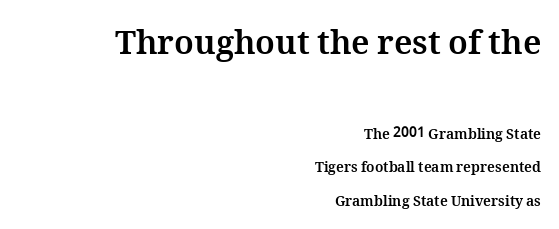
Q: Is the text bold? A: Yes.
Q: Is the text italic (slanted)? A: No, it is upright.
Q: Is the text underlined? A: No.
Q: How is the paragraph aligned? A: Right-aligned.
Q: Is the spacing between letters normal or unusually wide? A: Normal.
Q: Is the spacing between lines tight, normal or loose? A: Loose.
Q: Which block of text is set in a larger size, the first (top) or the second (bottom)? A: The first (top) one.
Q: Width (condensed, normal, or wide)? A: Normal.
Q: Stroke contrast? A: Medium.
Q: x-height? A: Medium.
Q: Monospaced? A: No.
